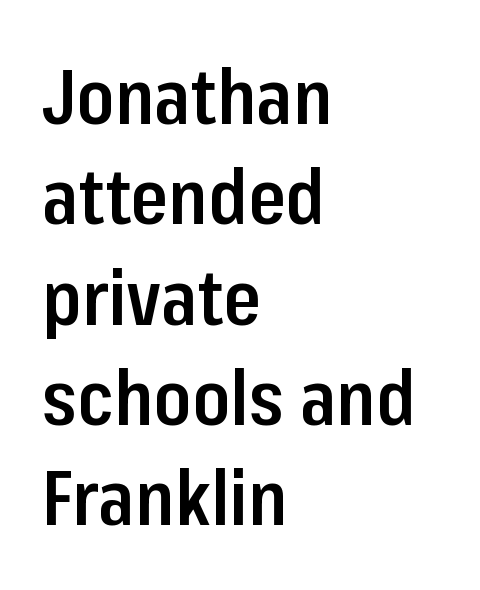
Think of a printed novel: that variable character pitch is what you see here. Do the letters lean? They stand straight. Rule under the text: the space is simply empty. The compositor pushed each line to the left boundary.
